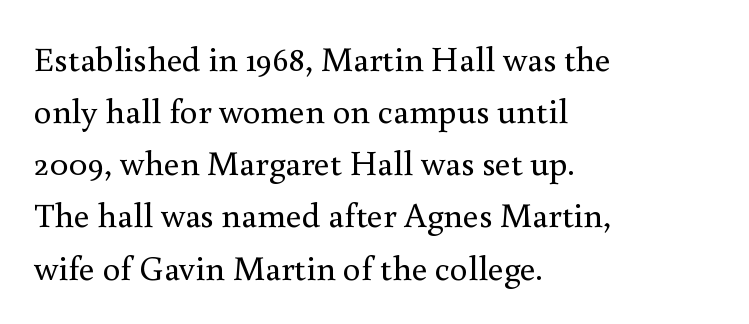
{"serif": "yes", "italic": "no", "bold": "no", "weight": "regular", "width": "normal", "stroke_contrast": "medium", "x_height": "small", "monospaced": "no", "underline": "no", "align": "left", "line_spacing": "normal", "line_spacing_ratio": 1.49, "letter_spacing": "normal", "letter_spacing_em": 0.0, "glyph_px": 35}
